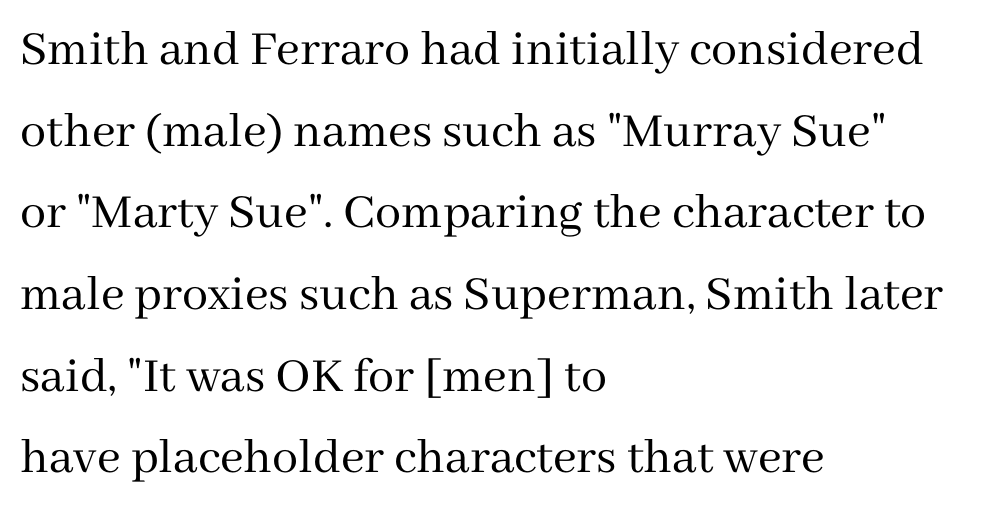
{"serif": "yes", "italic": "no", "bold": "no", "weight": "regular", "width": "normal", "stroke_contrast": "medium", "x_height": "medium", "monospaced": "no", "underline": "no", "align": "left", "line_spacing": "normal", "line_spacing_ratio": 1.57, "letter_spacing": "normal", "letter_spacing_em": 0.0, "glyph_px": 52}
